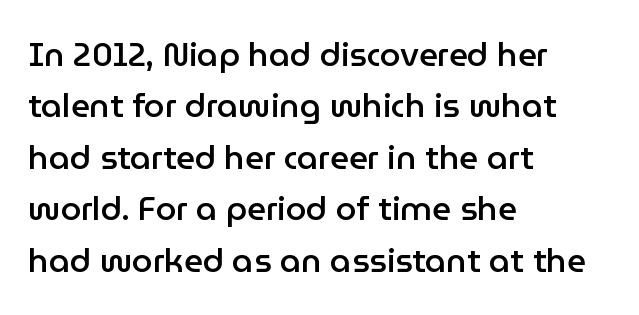
The image shows 33 px semibold sans-serif type, upright; set left-aligned, normal line spacing (1.56x), normal letter spacing, not underlined; low stroke contrast and a medium x-height.
